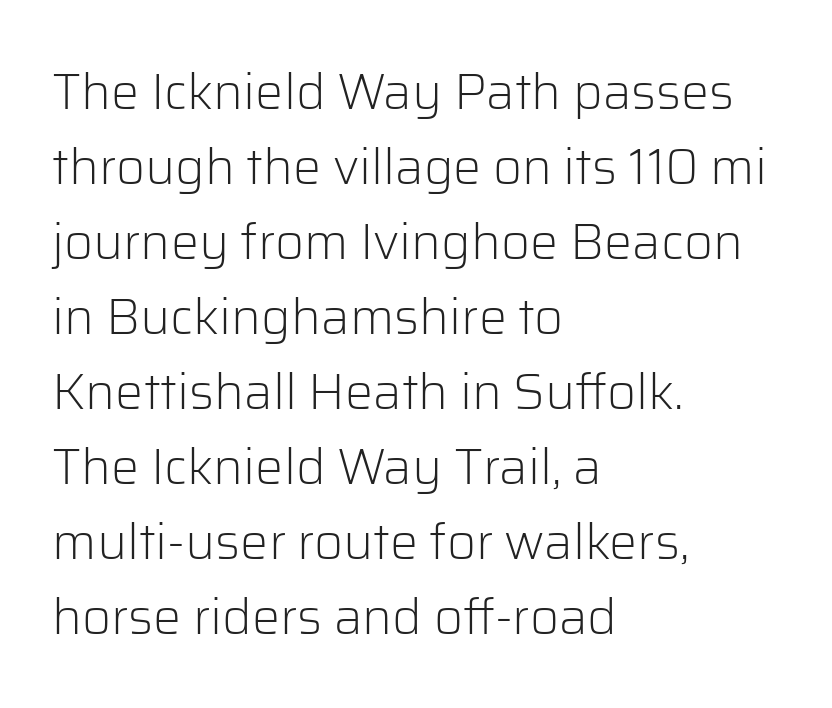
{"serif": "no", "italic": "no", "bold": "no", "weight": "light", "width": "normal", "stroke_contrast": "low", "x_height": "medium", "monospaced": "no", "underline": "no", "align": "left", "line_spacing": "normal", "line_spacing_ratio": 1.5, "letter_spacing": "normal", "letter_spacing_em": 0.0, "glyph_px": 50}
